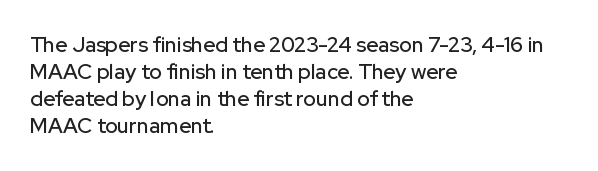
{"italic": "no", "underline": "no", "align": "left", "line_spacing": "normal", "line_spacing_ratio": 1.29, "letter_spacing": "normal", "letter_spacing_em": 0.0, "glyph_px": 21}
